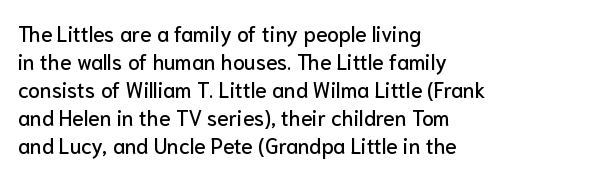
{"italic": "no", "underline": "no", "align": "left", "line_spacing": "normal", "line_spacing_ratio": 1.33, "letter_spacing": "normal", "letter_spacing_em": 0.0, "glyph_px": 21}
